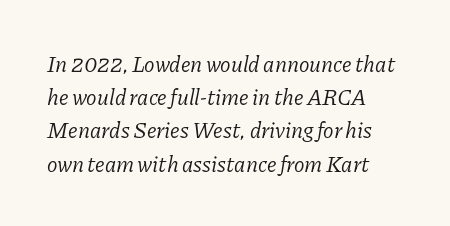
Does the copy run flush right? No — it runs flush left. Plain, unruled lines of type. These lines keep a tight, regular rhythm from letter to letter. The passage shown is not bold in any degree. Evenly set lines give the paragraph a standard silhouette. This sample uses an oblique cut, with every glyph tilted off the vertical.
